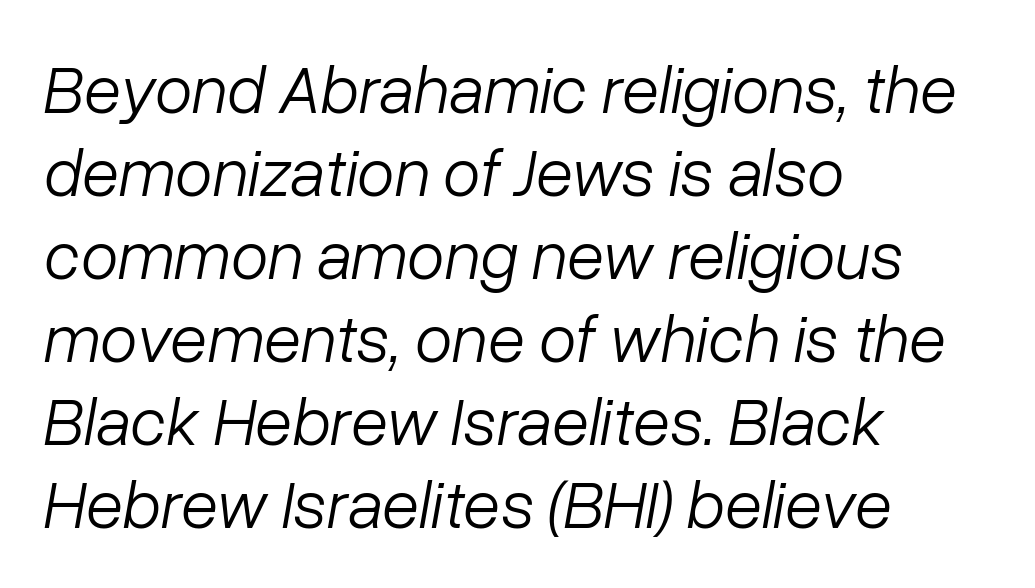
{"italic": "yes", "lean": "right", "slant_degrees": 10, "bold": "no", "weight": "light", "width": "normal", "stroke_contrast": "low", "x_height": "medium", "monospaced": "no", "underline": "no", "align": "left", "line_spacing_ratio": 1.22, "letter_spacing": "normal", "letter_spacing_em": 0.0, "glyph_px": 68}
